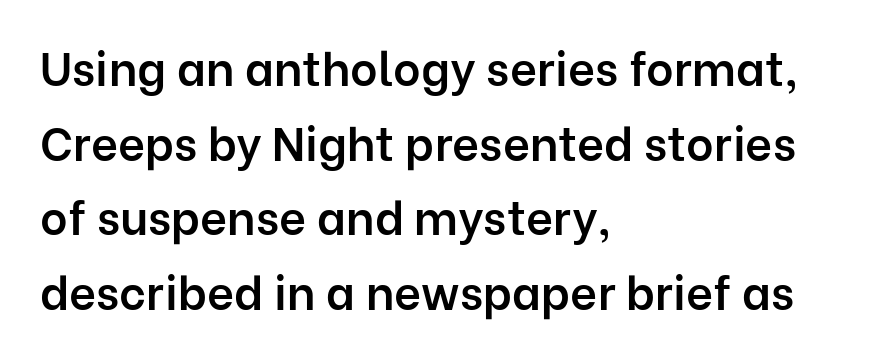
Q: Is the text bold? A: Semi-bold.
Q: Is the text italic (slanted)? A: No, it is upright.
Q: Is the typeface a serif or a sans-serif typeface? A: Sans-serif.
Q: Is the text underlined? A: No.
Q: How is the paragraph aligned? A: Left-aligned.
Q: Is the spacing between letters normal or unusually wide? A: Normal.
Q: Is the spacing between lines tight, normal or loose? A: Normal.
Q: Width (condensed, normal, or wide)? A: Normal.
Q: Stroke contrast? A: Low.
Q: x-height? A: Medium.
Q: Monospaced? A: No.
